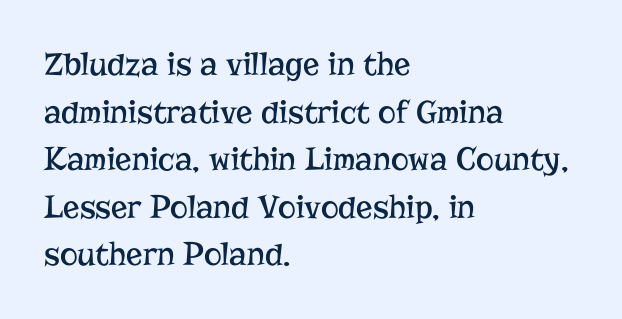
The glyphs are unaccompanied by any horizontal stroke below them. Heaviness? Minimal to ordinary, like unemphasized prose. Left-aligned paragraph, ragged on the right. Varying glyph widths throughout — classic text-font behaviour.
